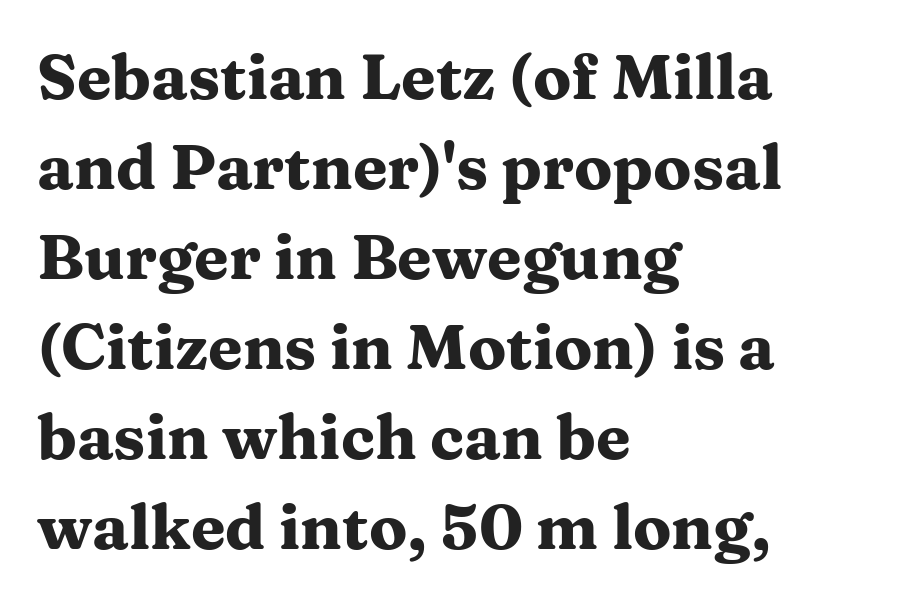
The designer went with a serif here, giving each stem small feet. The letters advance in unequal steps, a hallmark of proportional type. You'd pick this weight for a headline — it's a proper bold. Which margin do the lines hug? The left one — the right edge is uneven.
